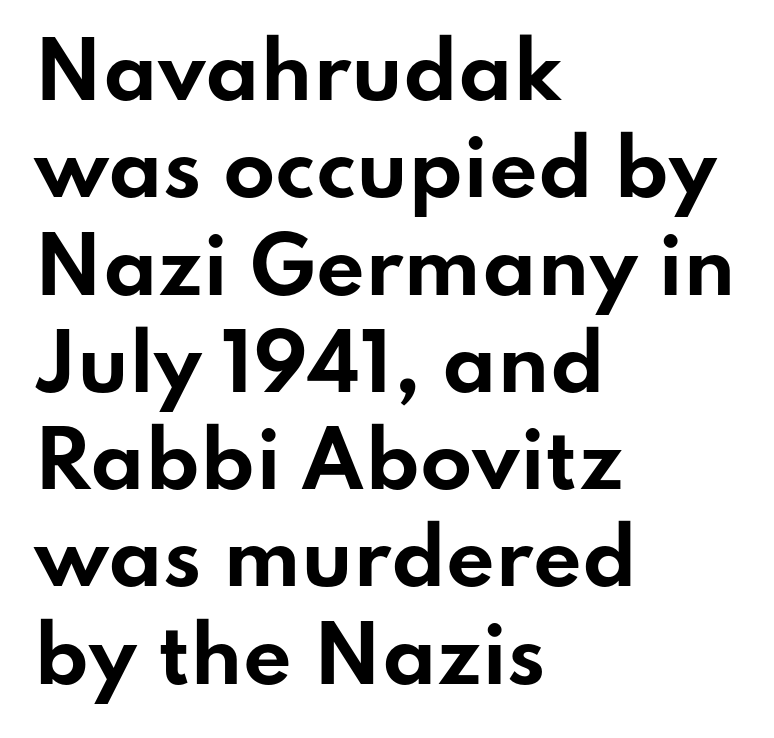
What stands out about the letter spacing? Nothing — it is the standard amount. Does the weight exceed regular? Yes, all the way to bold. Left-aligned paragraph, ragged on the right. Is this a sans? Yes — the strokes have no serifs. Anything drawn beneath the words? Only blank space. When letters stand straight like this, we call the style roman or upright.
